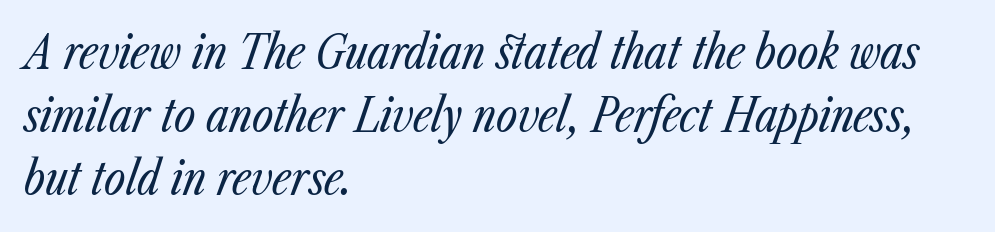
The image shows 46 px regular-weight, condensed type, italic (leaning right); set left-aligned, normal line spacing (1.37x), normal letter spacing, not underlined; low stroke contrast and a medium x-height.
